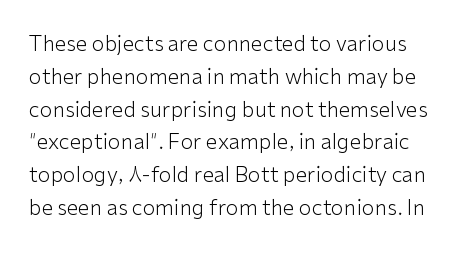
{"italic": "no", "bold": "no", "underline": "no", "line_spacing": "normal", "line_spacing_ratio": 1.56, "letter_spacing": "normal", "letter_spacing_em": 0.0, "glyph_px": 21}
